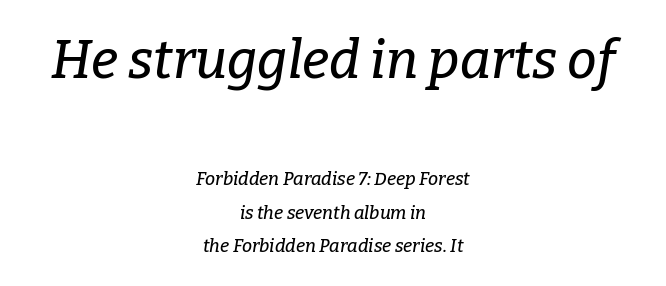
The image shows 53 px serif type, italic (leaning right); set centered, line spacing 1.85x, normal letter spacing, not underlined; the first (top) block is 2.94x larger; low stroke contrast and a medium x-height.
